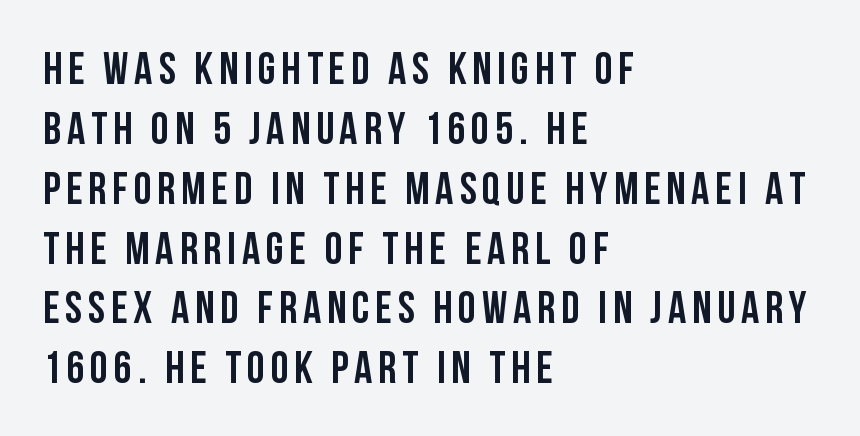
{"serif": "no", "italic": "no", "width": "condensed", "stroke_contrast": "low", "x_height": "large", "monospaced": "no", "underline": "no", "align": "left", "line_spacing": "normal", "line_spacing_ratio": 1.33, "glyph_px": 45}
